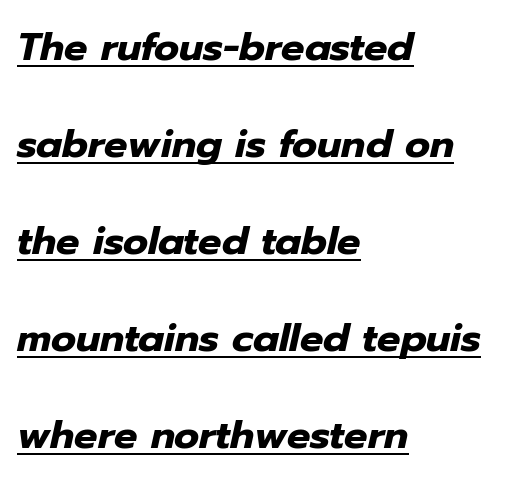
{"italic": "yes", "lean": "right", "slant_degrees": 12, "bold": "yes", "weight": "heavy", "width": "normal", "stroke_contrast": "low", "x_height": "medium", "monospaced": "no", "underline": "yes", "align": "left", "line_spacing": "loose", "line_spacing_ratio": 2.49, "letter_spacing": "normal", "letter_spacing_em": 0.0, "glyph_px": 39}
